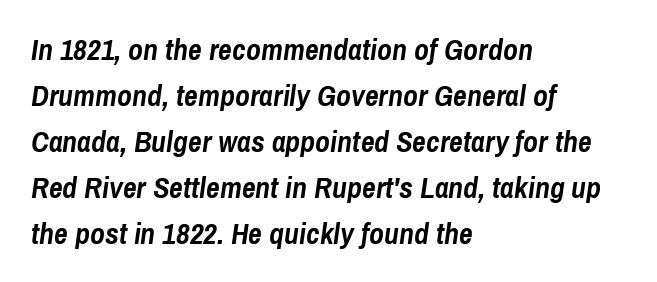
This rendering leaves character spacing at its baseline value. Italic? Definitely — the glyphs are oblique. Descenders hang freely into open space. A full-strength bold gives these letters their thick strokes.
